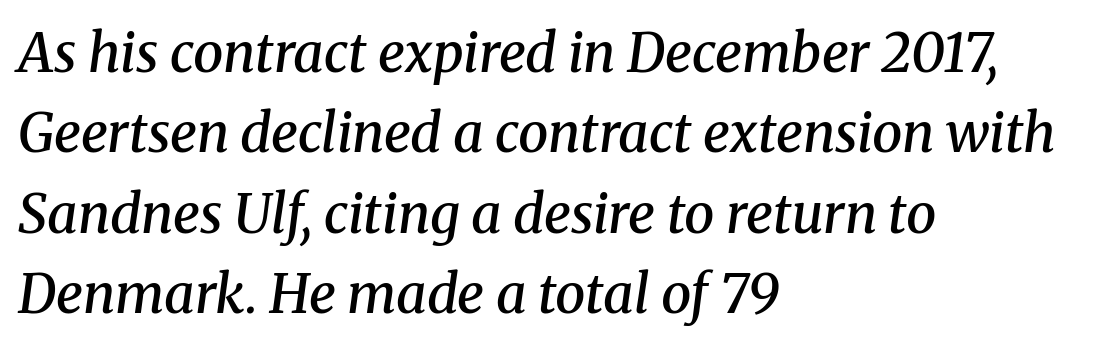
The image shows 54 px semibold serif type, italic (leaning right); set left-aligned, normal line spacing (1.49x), normal letter spacing, not underlined; medium stroke contrast and a medium x-height.
